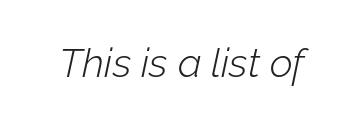
The image shows 40 px light type, italic (leaning right); set normal letter spacing, not underlined; low stroke contrast and a medium x-height.
